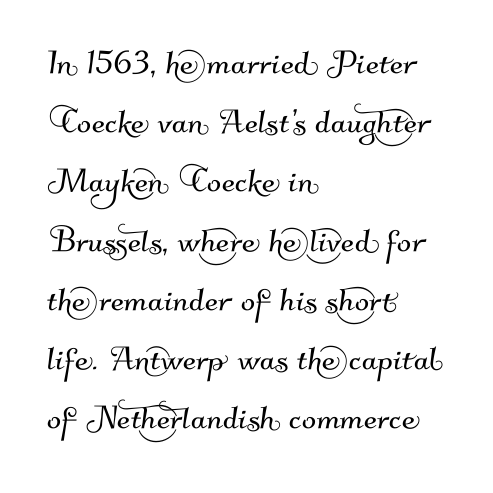
Q: Is the typeface a serif or a sans-serif typeface? A: Sans-serif.
Q: Is the text underlined? A: No.
Q: How is the paragraph aligned? A: Left-aligned.
Q: Is the spacing between letters normal or unusually wide? A: Normal.
Q: Is the spacing between lines tight, normal or loose? A: Normal.
Q: Width (condensed, normal, or wide)? A: Normal.
Q: Stroke contrast? A: Medium.
Q: x-height? A: Small.
Q: Monospaced? A: No.
